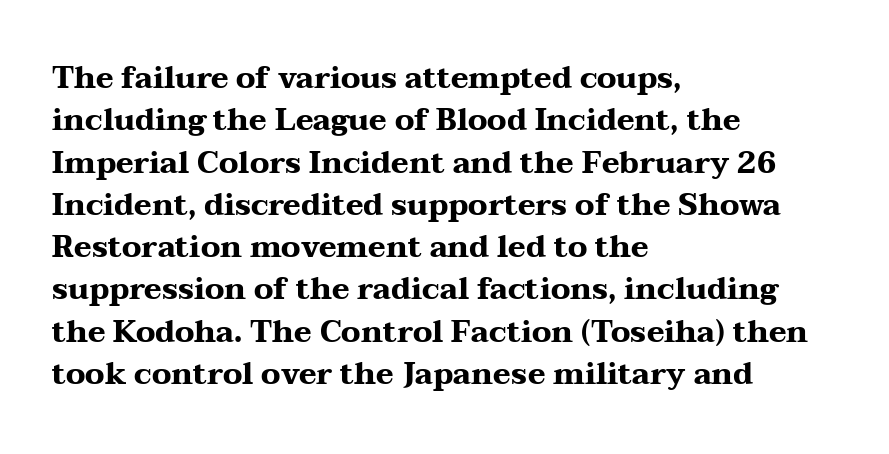
{"serif": "yes", "italic": "no", "bold": "yes", "weight": "heavy", "width": "wide", "stroke_contrast": "medium", "x_height": "medium", "monospaced": "no", "underline": "no", "align": "left", "line_spacing": "normal", "line_spacing_ratio": 1.41, "letter_spacing": "normal", "letter_spacing_em": 0.0, "glyph_px": 30}
